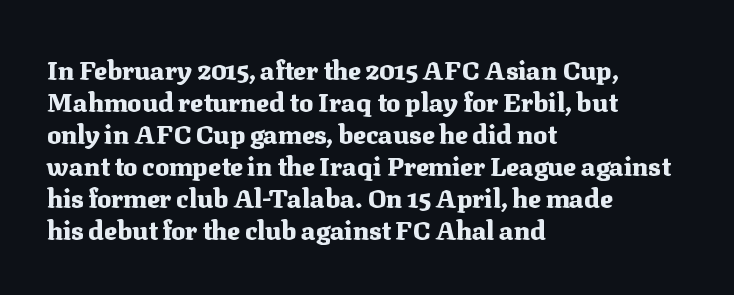
Alignment: flush left. A clean baseline with only descenders dipping below it. Vertical strokes here are truly vertical. Every letter is thick-stroked: bold, no question. A typesetter would call this zero additional tracking.
